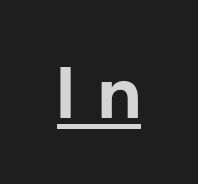
Nope, not italic — everything's standing straight. Every word sits above its own underline. The font family rendered here belongs to the sans-serif group. The passage shown is typed in a proportional face where columns would drift. Students, this is bold: see how much ink each stroke carries. A student would call this center alignment; a typographer would say set centered.
